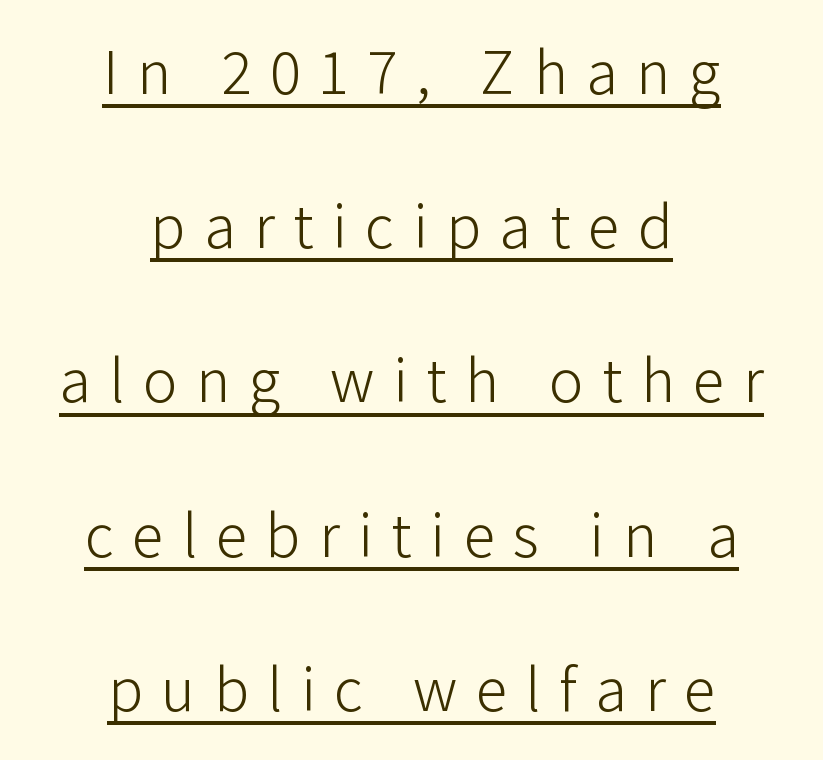
Italic? Not at all — the glyphs are vertical. Stems and bowls with no extra thickness — not bold. The designer went with a sans here, leaving each stem footless. Between one letter and the next there's a generous, obvious gap.
